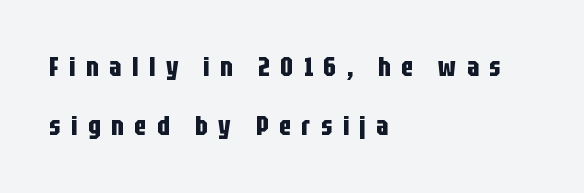
How would I describe the line gaps? Wide and relaxed. Compared with typical body copy, the letter spacing here is much looser. Caption: multi-line text, flush left, ragged right. The letters are bold, with thick, heavy strokes.
